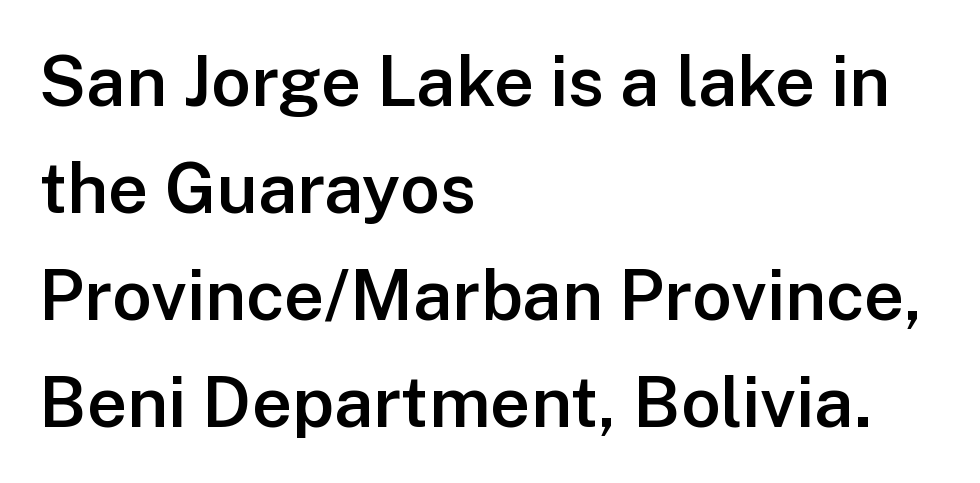
{"serif": "no", "italic": "no", "bold": "semi", "weight": "semibold", "width": "normal", "stroke_contrast": "low", "x_height": "medium", "monospaced": "no", "underline": "no", "align": "left", "line_spacing": "normal", "line_spacing_ratio": 1.53, "letter_spacing": "normal", "letter_spacing_em": 0.0, "glyph_px": 70}
